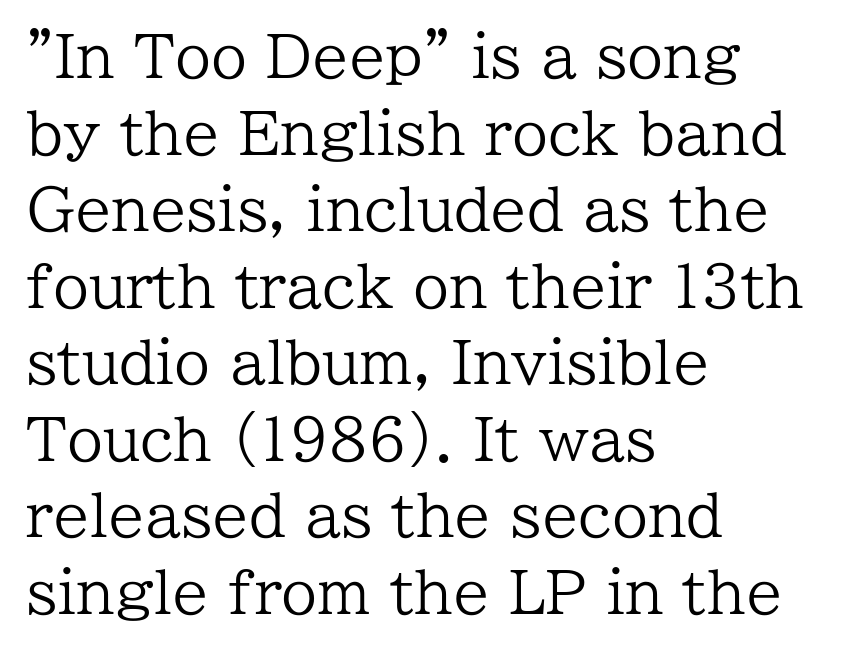
Looks like regular typesetting: each glyph gets only the width it needs. These lines stack with their left ends in a neat column. The weight would be labelled regular, book, light, or lighter still. Does the type have serifs? Yes, each stem ends in a small foot.
